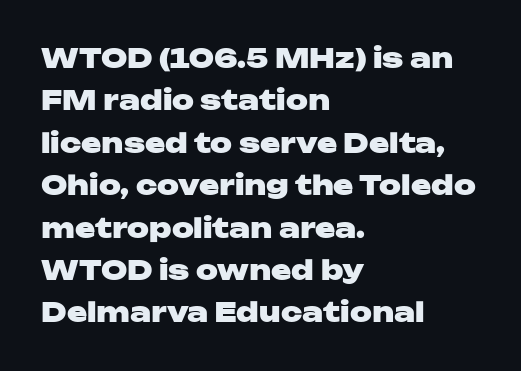
The image shows 27 px bold type, upright; set left-aligned, normal line spacing (1.57x), normal letter spacing, not underlined.
